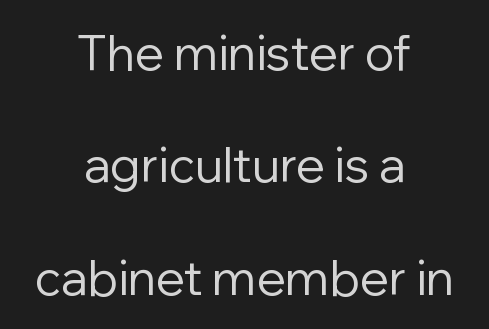
Q: Is the text bold? A: No.
Q: Is the text italic (slanted)? A: No, it is upright.
Q: Is the typeface a serif or a sans-serif typeface? A: Sans-serif.
Q: Is the text underlined? A: No.
Q: How is the paragraph aligned? A: Centered.
Q: Is the spacing between letters normal or unusually wide? A: Normal.
Q: Is the spacing between lines tight, normal or loose? A: Loose.
Q: Width (condensed, normal, or wide)? A: Normal.
Q: Stroke contrast? A: Low.
Q: x-height? A: Medium.
Q: Monospaced? A: No.
